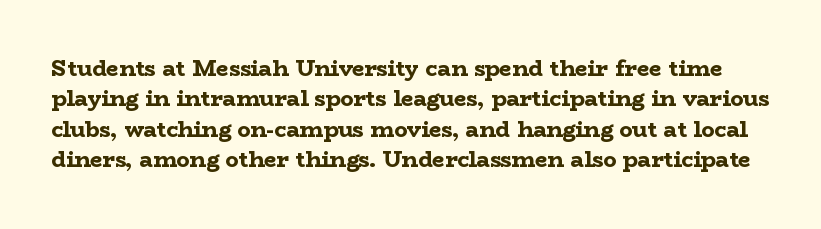
{"italic": "no", "bold": "yes", "underline": "no", "line_spacing": "normal", "line_spacing_ratio": 1.38, "letter_spacing": "normal", "letter_spacing_em": 0.0, "glyph_px": 22}
